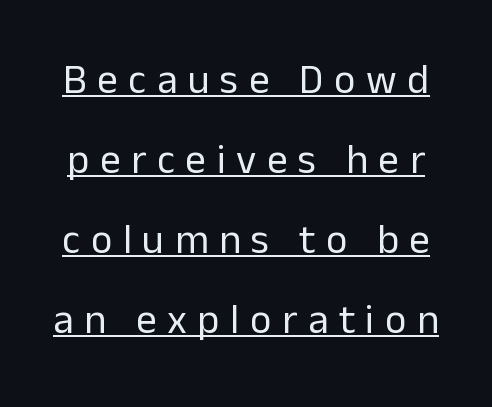
The image shows 41 px regular-weight sans-serif type, upright; set loose line spacing (1.95x), unusually wide letter spacing (+0.26 em), underlined; low stroke contrast and a medium x-height.
